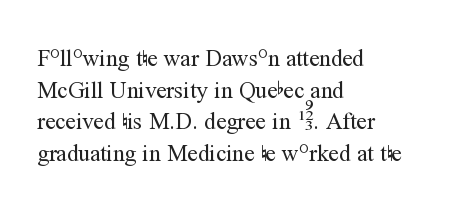
Q: Is the text bold? A: No.
Q: Is the text italic (slanted)? A: No, it is upright.
Q: Is the text underlined? A: No.
Q: How is the paragraph aligned? A: Left-aligned.
Q: Is the spacing between letters normal or unusually wide? A: Normal.
Q: Is the spacing between lines tight, normal or loose? A: Normal.
